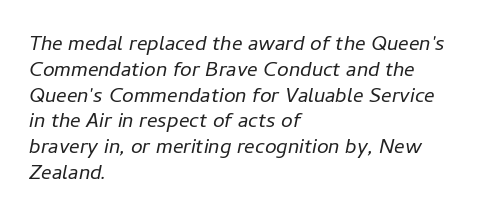
{"italic": "yes", "lean": "right", "slant_degrees": 11, "bold": "no", "underline": "no", "align": "left", "line_spacing_ratio": 1.23, "letter_spacing": "normal", "letter_spacing_em": 0.0, "glyph_px": 21}
